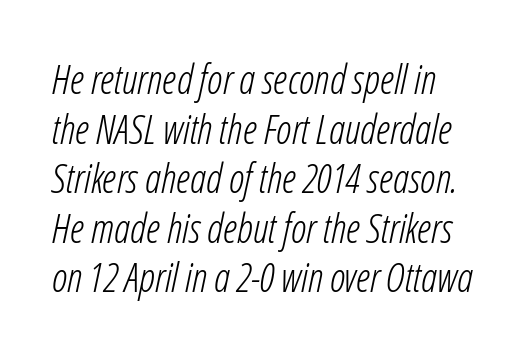
{"italic": "yes", "lean": "right", "slant_degrees": 12, "bold": "no", "weight": "light", "width": "condensed", "stroke_contrast": "low", "x_height": "medium", "monospaced": "no", "underline": "no", "line_spacing_ratio": 1.24, "letter_spacing": "normal", "letter_spacing_em": 0.0, "glyph_px": 40}
